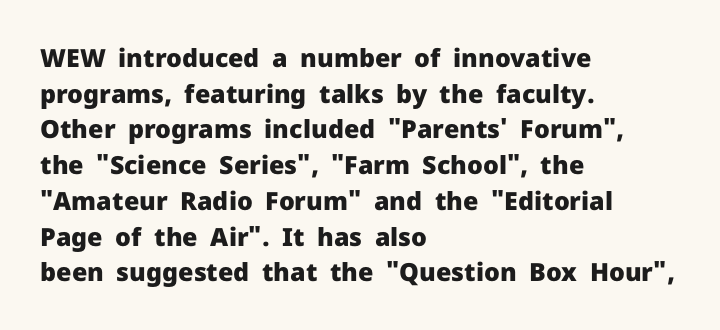
The image shows 25 px bold type, upright; set left-aligned, normal line spacing (1.43x), normal letter spacing, not underlined.
